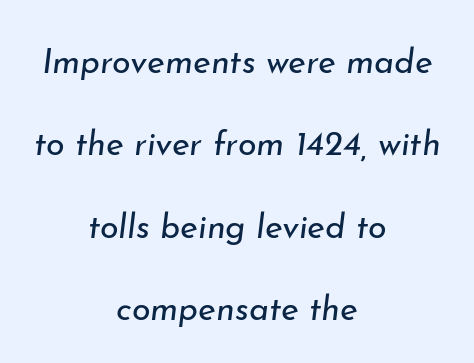
{"italic": "yes", "lean": "right", "slant_degrees": 7, "bold": "no", "weight": "regular", "width": "normal", "stroke_contrast": "low", "x_height": "small", "monospaced": "no", "underline": "no", "align": "center", "line_spacing": "loose", "line_spacing_ratio": 2.42, "letter_spacing": "normal", "letter_spacing_em": 0.0, "glyph_px": 34}
